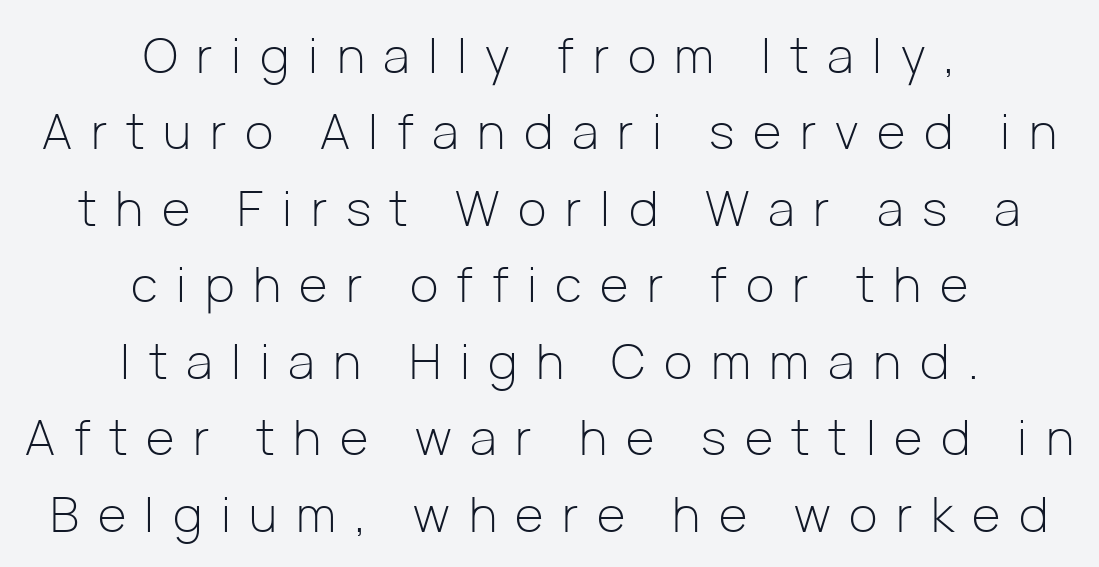
The weight tops out at a normal text grade. Whoever set this chose a conventional vertical rhythm. Type without underlining. Does the type have serifs? No, each stem ends abruptly. Proportional: the letters do not fall into vertical columns. Caption: multi-line text, centered on the measure.
